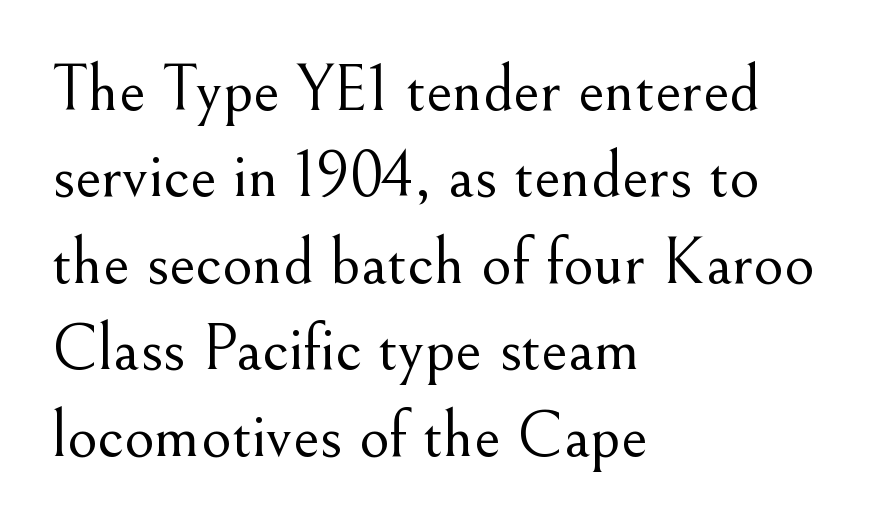
The image shows 66 px light serif type, upright; set left-aligned, normal line spacing (1.31x), normal letter spacing, not underlined; medium stroke contrast and a small x-height.
